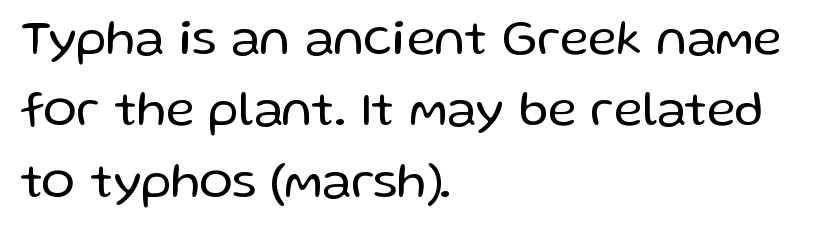
Evenly set lines give the paragraph a standard silhouette. Heft: none added — not bold. Tracking here is standard; glyphs follow each other at the usual distance. This rendering features lettering with no underline. Ordinary non-slanted type is in use. Observe the absence of serifs on each vertical stroke in this sample.
